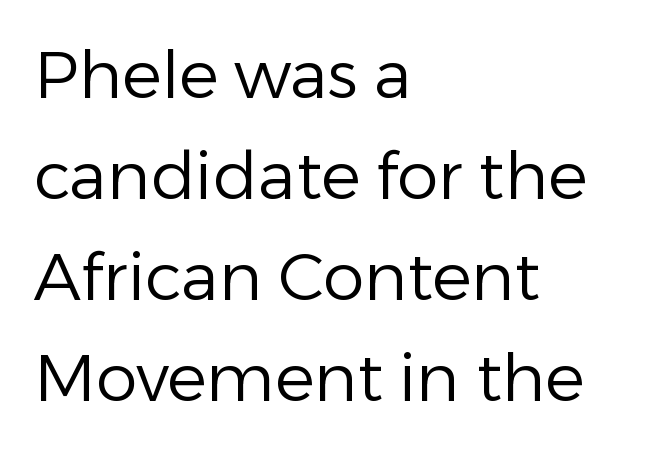
Here the glyphs are tracked normally, forming tight word shapes. These lines were composed using upright roman letters. The line-height multiplier appears to be the usual default. Looks like regular typesetting: each glyph gets only the width it needs. Nothing heavy about these letters — not bold at all. Check the space under the baseline: it is left empty.
